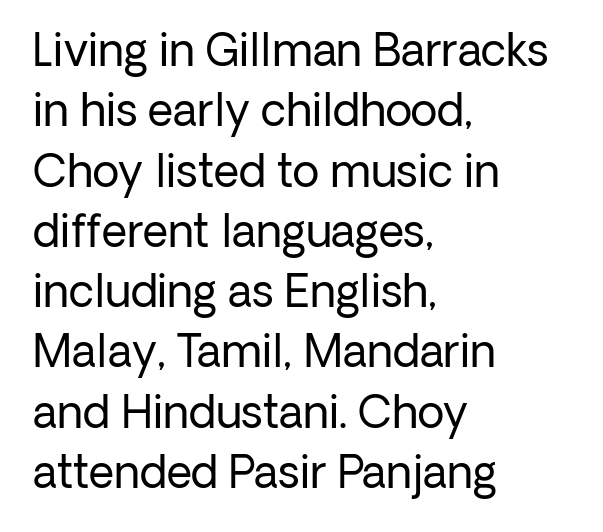
The foot of each line stays bare and open. Stem width sits at or under what a default text font uses. How would I describe the line gaps? Plain and ordinary. This sample uses a sans-serif face.
